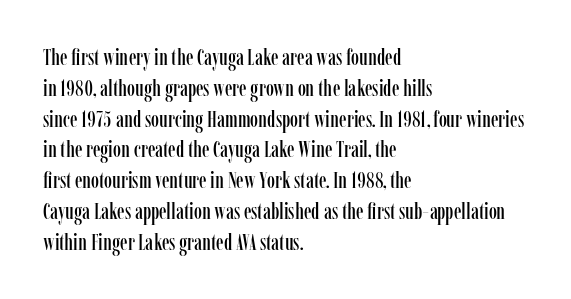
The image shows 23 px text type, upright; set left-aligned, normal line spacing (1.34x), normal letter spacing, not underlined.
